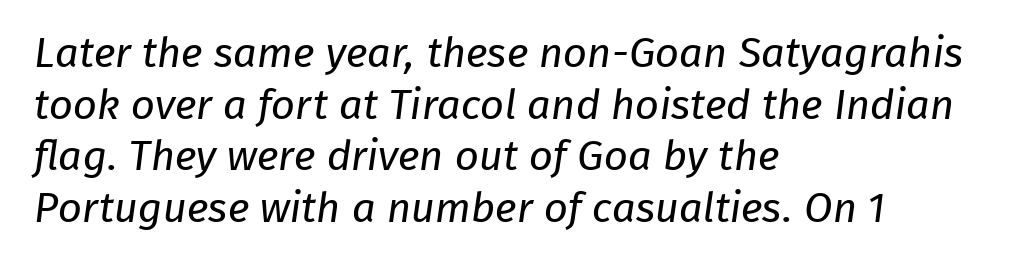
Vertical stems look standard width or narrower in stroke. Type without underlining. Nope, no serifs anywhere on these letters. Here the designer chose a conventional face with non-uniform glyph widths. These lines are set flush left with a ragged right edge.
